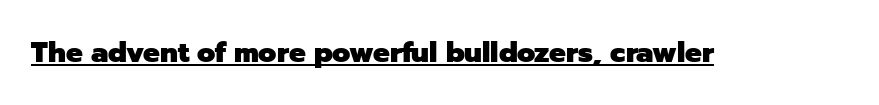
The image shows 28 px heavy sans-serif type, upright; set normal letter spacing, underlined; low stroke contrast and a medium x-height.
